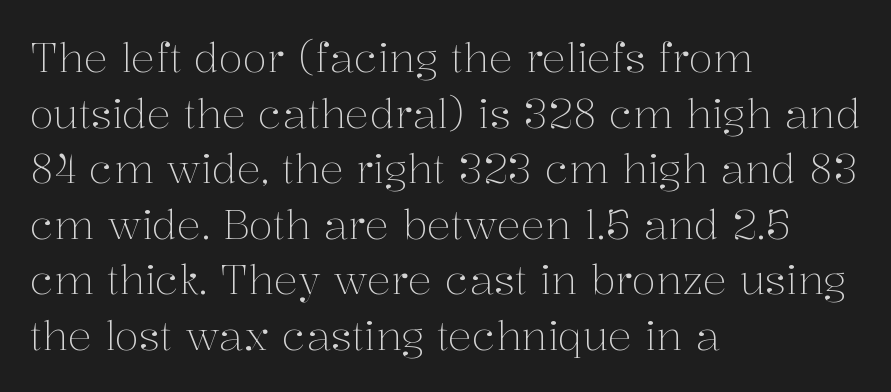
The image shows 40 px light serif type, upright; set left-aligned, normal line spacing (1.39x), normal letter spacing, not underlined; medium stroke contrast and a medium x-height.
